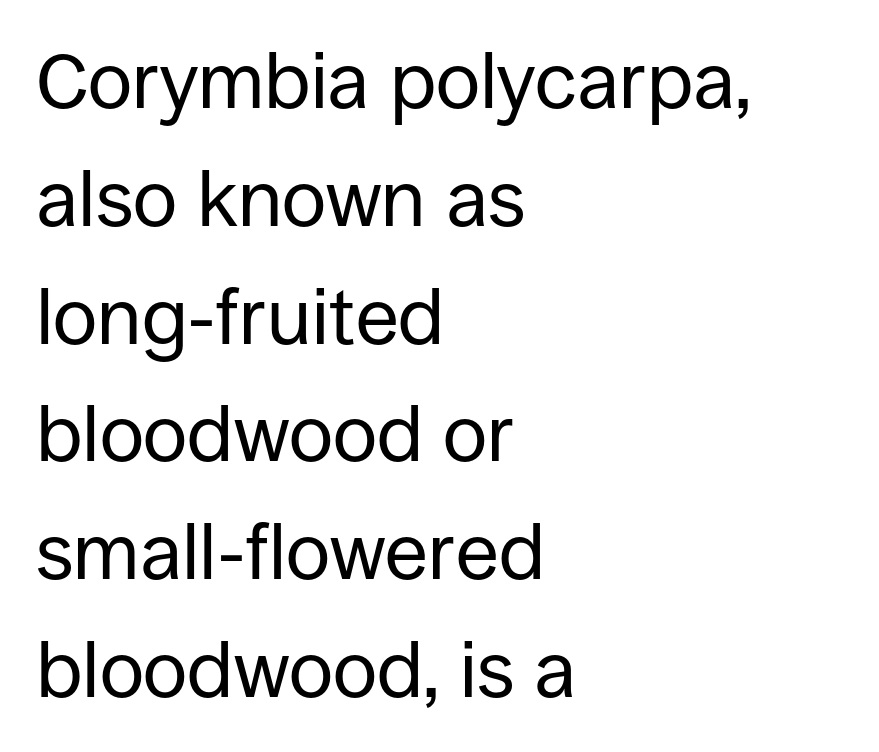
The image shows 78 px regular-weight sans-serif type, upright; set left-aligned, normal line spacing (1.51x), normal letter spacing, not underlined; low stroke contrast and a large x-height.
